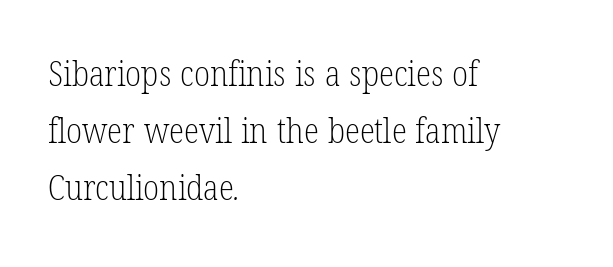
Q: Is the text bold? A: No.
Q: Is the typeface a serif or a sans-serif typeface? A: Serif.
Q: Is the text underlined? A: No.
Q: How is the paragraph aligned? A: Left-aligned.
Q: Is the spacing between letters normal or unusually wide? A: Normal.
Q: Is the spacing between lines tight, normal or loose? A: Normal.
Q: Width (condensed, normal, or wide)? A: Condensed.
Q: Stroke contrast? A: Low.
Q: x-height? A: Medium.
Q: Monospaced? A: No.
